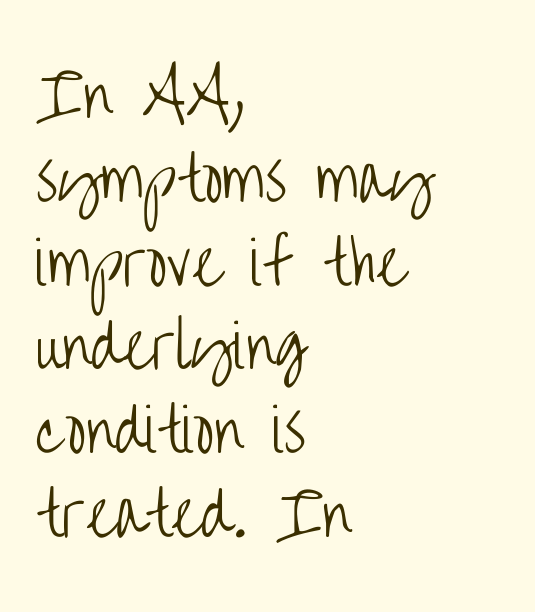
Q: Is the text bold? A: No.
Q: Is the text italic (slanted)? A: No, it is upright.
Q: Is the typeface a serif or a sans-serif typeface? A: Sans-serif.
Q: Is the text underlined? A: No.
Q: How is the paragraph aligned? A: Left-aligned.
Q: Is the spacing between letters normal or unusually wide? A: Normal.
Q: Is the spacing between lines tight, normal or loose? A: Normal.
Q: Width (condensed, normal, or wide)? A: Condensed.
Q: Stroke contrast? A: Low.
Q: x-height? A: Large.
Q: Monospaced? A: No.
